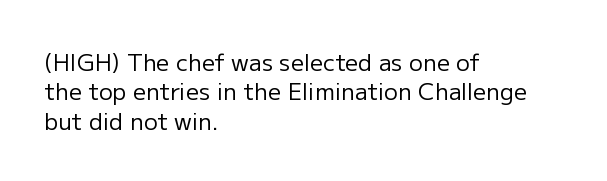
It's the straight-up-and-down kind of type. The face used here is rendered with its standard letterfit. The setting favours the left margin, as ordinary paragraphs usually do. This is not heavy type; no bold has been used. Interline gaps are of average width in this sample.
